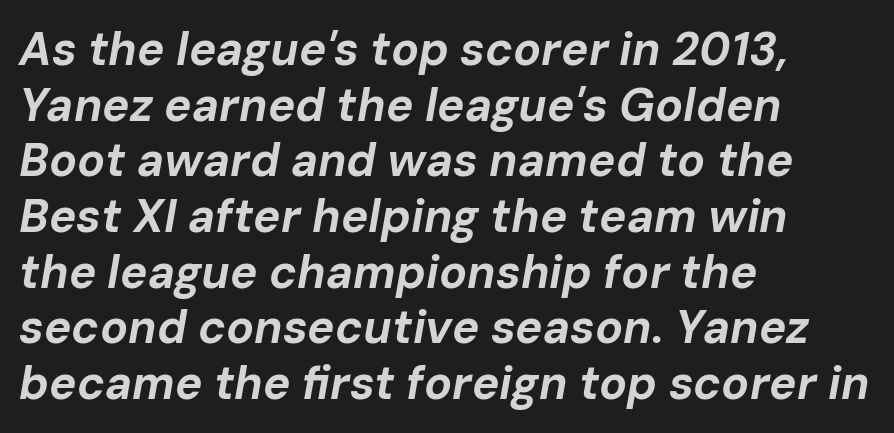
{"italic": "yes", "lean": "right", "slant_degrees": 10, "bold": "yes", "weight": "bold", "width": "normal", "stroke_contrast": "low", "x_height": "medium", "monospaced": "no", "underline": "no", "align": "left", "line_spacing_ratio": 1.21, "letter_spacing": "normal", "letter_spacing_em": 0.0, "glyph_px": 46}
